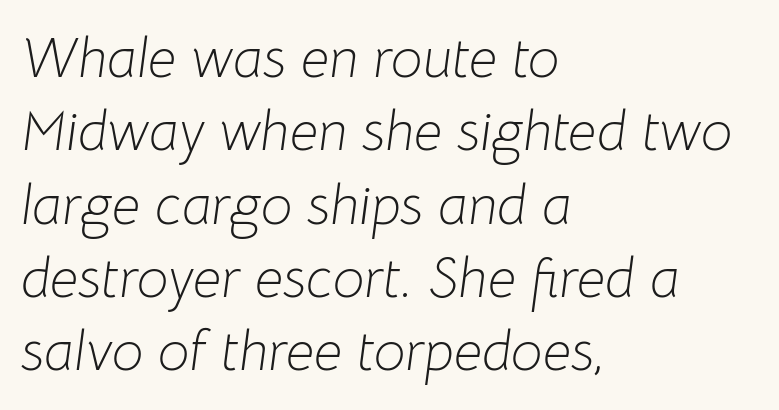
{"italic": "yes", "lean": "right", "slant_degrees": 8, "bold": "no", "weight": "light", "width": "normal", "stroke_contrast": "low", "x_height": "medium", "monospaced": "no", "underline": "no", "align": "left", "line_spacing": "normal", "line_spacing_ratio": 1.31, "letter_spacing": "normal", "letter_spacing_em": 0.0, "glyph_px": 56}
